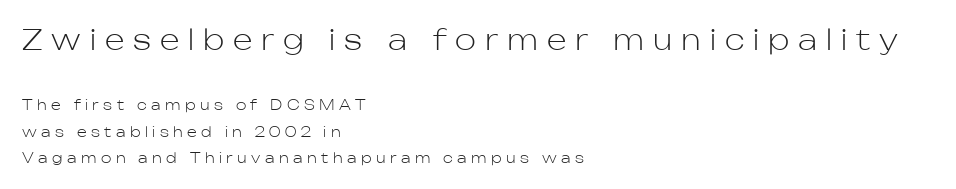
The image shows 28 px light sans-serif type, upright; set left-aligned, line spacing 1.86x, unusually wide letter spacing (+0.32 em), not underlined; the first (top) block is 2.0x larger; low stroke contrast and a medium x-height.
